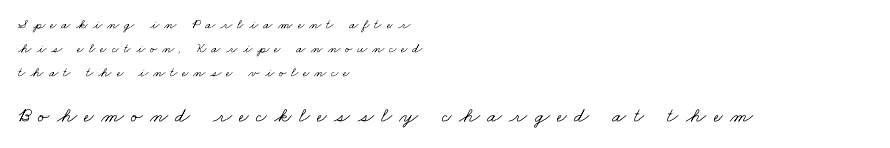
The image shows 21 px text type; set left-aligned, line spacing 1.73x, unusually wide letter spacing (+0.35 em), not underlined; the second (bottom) block is 1.5x larger.
